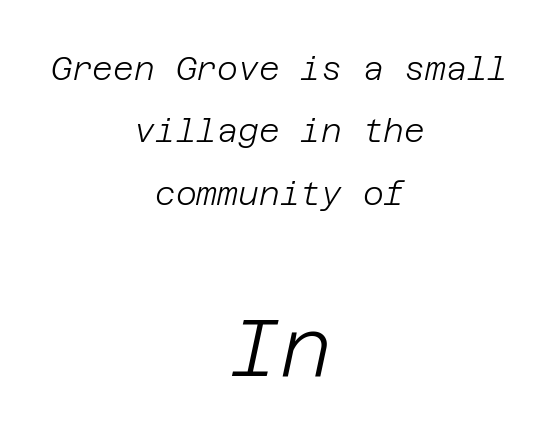
Q: Is the text bold? A: No.
Q: Is the text italic (slanted)? A: Yes, it leans right by about 12 degrees.
Q: Is the text underlined? A: No.
Q: How is the paragraph aligned? A: Centered.
Q: Is the spacing between letters normal or unusually wide? A: Normal.
Q: Is the spacing between lines tight, normal or loose? A: Loose.
Q: Which block of text is set in a larger size, the first (top) or the second (bottom)? A: The second (bottom) one.
Q: Width (condensed, normal, or wide)? A: Normal.
Q: Stroke contrast? A: Low.
Q: x-height? A: Large.
